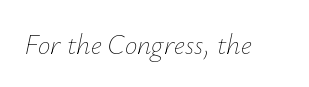
{"italic": "yes", "lean": "right", "slant_degrees": 12, "bold": "no", "weight": "thin", "width": "normal", "stroke_contrast": "low", "x_height": "small", "monospaced": "no", "underline": "no", "letter_spacing": "normal", "letter_spacing_em": 0.0, "glyph_px": 28}
